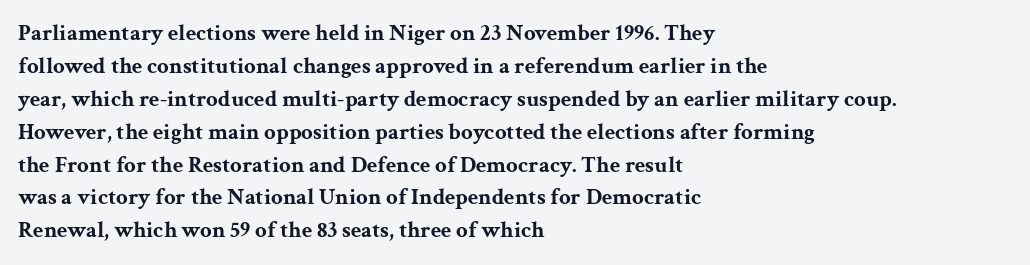
The image shows 23 px bold type, upright; set left-aligned, normal line spacing (1.43x), normal letter spacing, not underlined.
